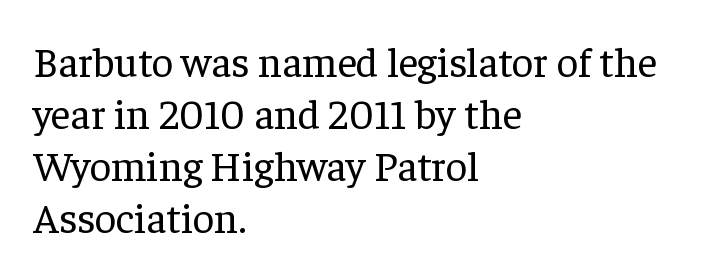
The image shows 42 px regular-weight serif type, upright; set left-aligned, line spacing 1.24x, normal letter spacing, not underlined; low stroke contrast and a medium x-height.
